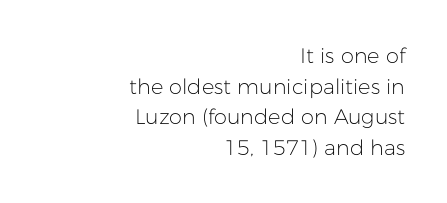
The lettering stays uniformly vertical, giving the passage a roman look. The lines sit at an ordinary, default distance from one another. This rendering uses right alignment, leaving the left contour irregular. Letters rest on an invisible, unmarked baseline. The passage shown has conventional tracking throughout. Is the type heavy? It reads as light-to-regular instead.
